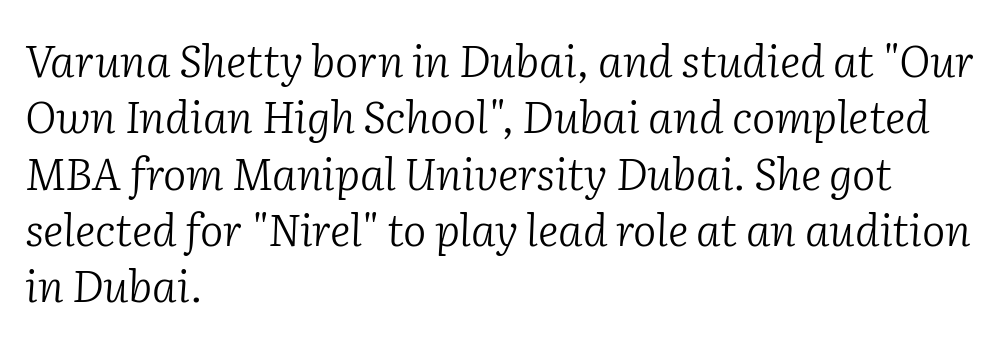
Q: Is the text bold? A: No.
Q: Is the text italic (slanted)? A: Yes, it leans right by about 2 degrees.
Q: Is the typeface a serif or a sans-serif typeface? A: Serif.
Q: Is the text underlined? A: No.
Q: How is the paragraph aligned? A: Left-aligned.
Q: Is the spacing between letters normal or unusually wide? A: Normal.
Q: Is the spacing between lines tight, normal or loose? A: Normal.
Q: Width (condensed, normal, or wide)? A: Normal.
Q: Stroke contrast? A: Low.
Q: x-height? A: Medium.
Q: Monospaced? A: No.
